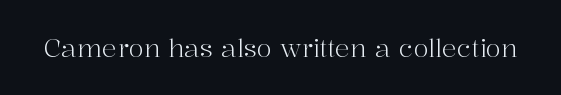
The image shows 25 px text type, upright; set normal letter spacing, not underlined.
